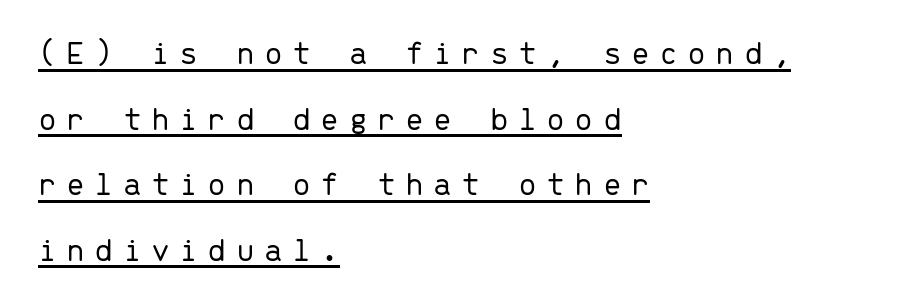
Q: Is the text bold? A: No.
Q: Is the text italic (slanted)? A: No, it is upright.
Q: Is the typeface a serif or a sans-serif typeface? A: Sans-serif.
Q: Is the text underlined? A: Yes.
Q: How is the paragraph aligned? A: Left-aligned.
Q: Is the spacing between letters normal or unusually wide? A: Unusually wide.
Q: Is the spacing between lines tight, normal or loose? A: Loose.
Q: Width (condensed, normal, or wide)? A: Normal.
Q: Stroke contrast? A: Low.
Q: x-height? A: Medium.
Q: Monospaced? A: Yes.
